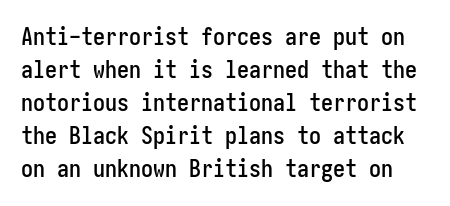
The image shows 24 px text type, upright; set normal line spacing (1.38x), normal letter spacing, not underlined.
